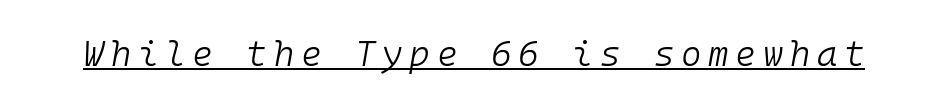
{"italic": "yes", "lean": "right", "slant_degrees": 10, "bold": "no", "weight": "light", "width": "normal", "stroke_contrast": "low", "x_height": "medium", "monospaced": "yes", "underline": "yes", "glyph_px": 35}
